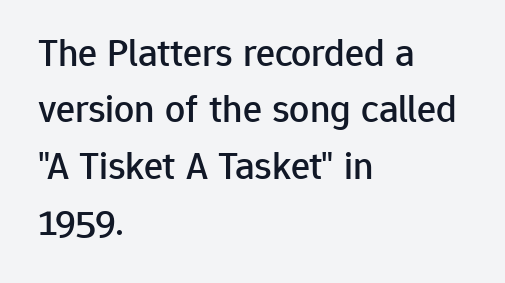
The zone under the glyphs is completely vacant. Baseline-to-baseline distance is the conventional proportion of letter height. A student would call this left alignment; a typographer would say flush left, rag right. Classification — sans serif. No italicization has been applied; the sample stays upright.
